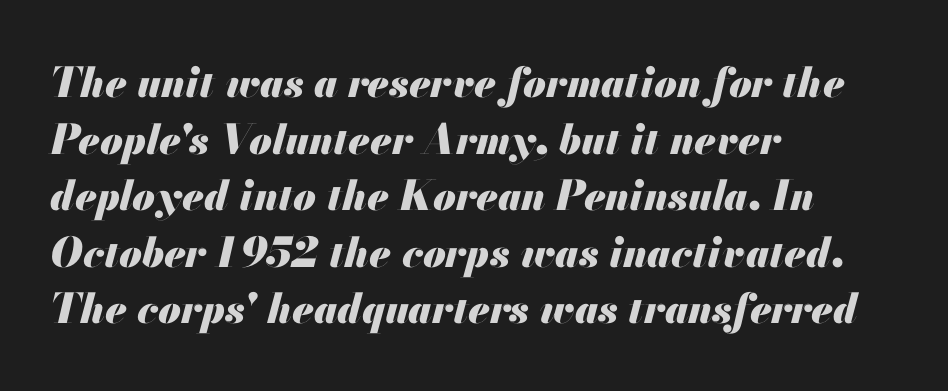
The image shows 41 px heavy type, italic (leaning right); set left-aligned, normal line spacing (1.38x), normal letter spacing, not underlined; medium stroke contrast and a small x-height.
